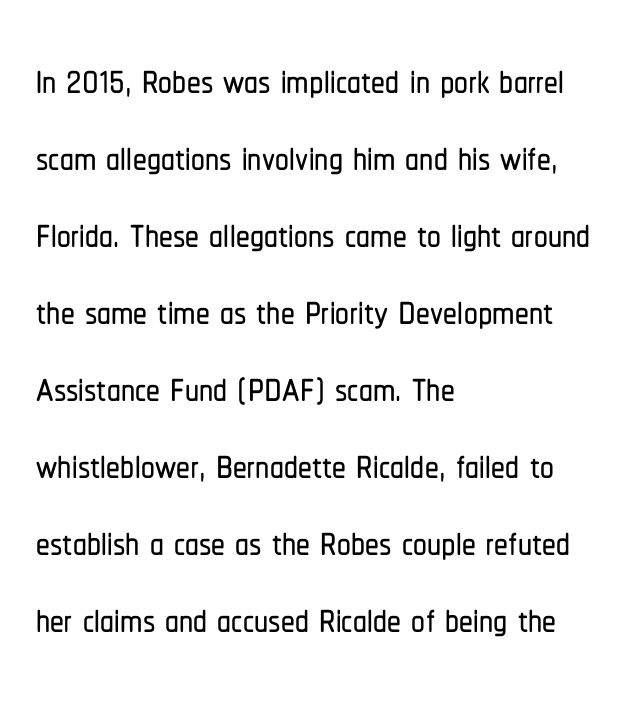
You can tell from the bare stems that sans-serif type was used. Plain, unruled lines of type. In terms of posture, this sample is upright. If you drew a ruler down the left edge, every line would touch it. The rendering uses natural spacing where letterforms have individual widths. Baseline-to-baseline distance is the conventional proportion of letter height.
